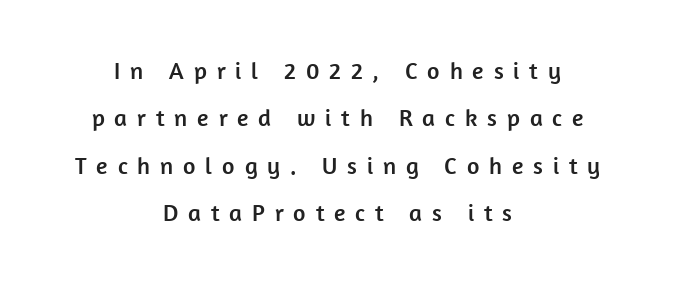
The image shows 24 px text type, upright; set centered, loose line spacing (1.97x), unusually wide letter spacing (+0.41 em), not underlined.
